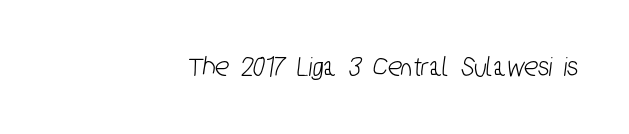
The image shows 29 px condensed sans-serif type; set right-aligned, normal letter spacing, not underlined; low stroke contrast and a medium x-height.
